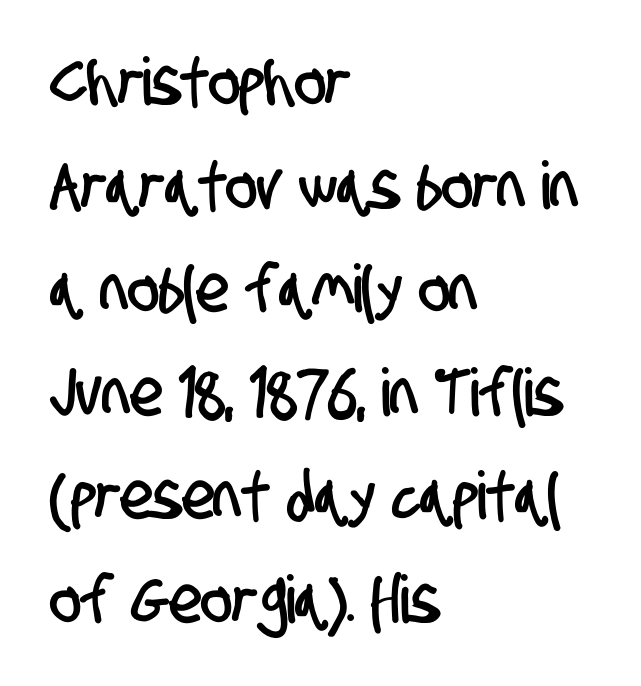
Lines of text with bare space underneath. Caption: multi-line text, flush left, ragged right. Rows of type keep a routine distance in the vertical direction. Classification — sans serif. Observe the ordinary spacing: letters are neighbours, not strangers.
